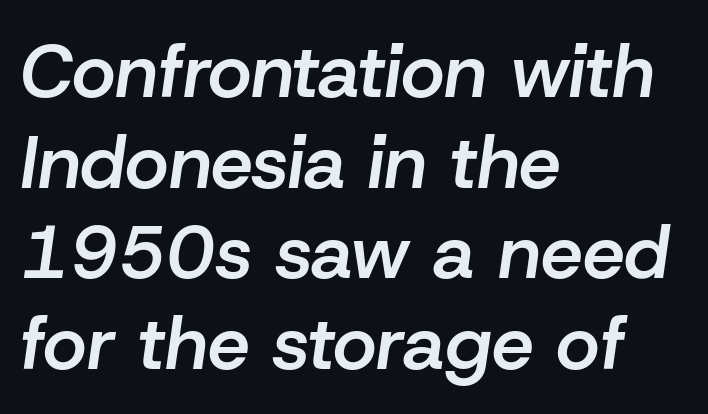
The image shows 75 px semibold type, italic (leaning right); set left-aligned, line spacing 1.21x, normal letter spacing, not underlined; low stroke contrast and a medium x-height.
